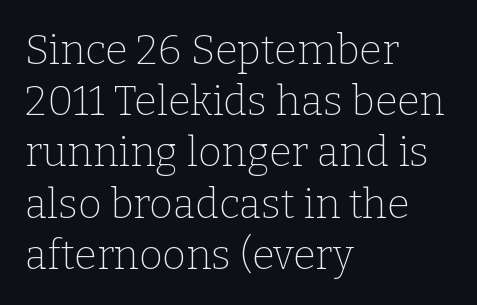
{"serif": "yes", "italic": "no", "bold": "no", "weight": "thin", "width": "normal", "stroke_contrast": "low", "x_height": "medium", "monospaced": "no", "underline": "no", "align": "left", "line_spacing": "normal", "line_spacing_ratio": 1.25, "letter_spacing": "normal", "letter_spacing_em": 0.0, "glyph_px": 41}
